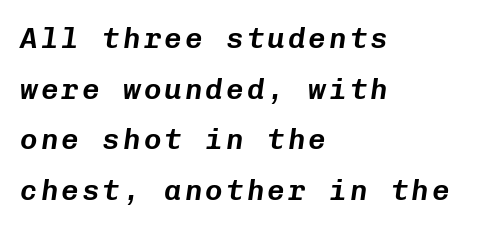
Typeset ragged right — the left edge is the straight one. Descenders are the only things crossing below the line. The letters march in equal steps, a hallmark of fixed-pitch type. The rendering applies a slant to the glyphs.
